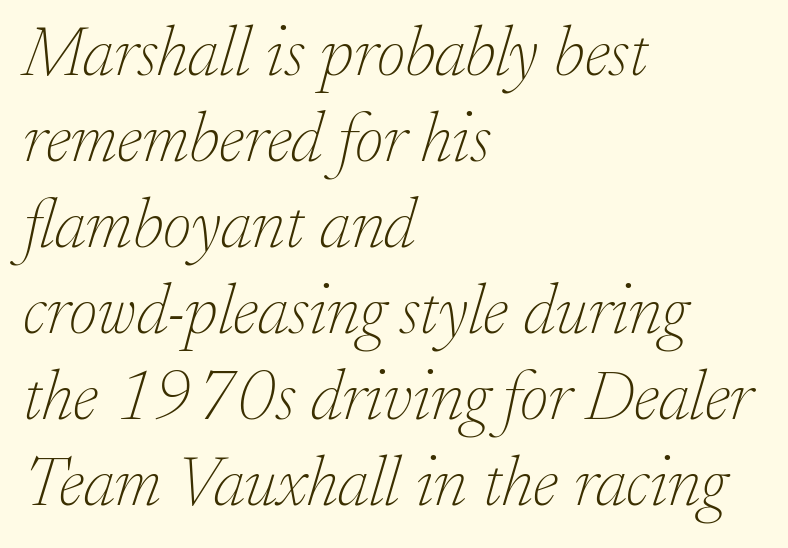
Q: Is the text bold? A: No.
Q: Is the text italic (slanted)? A: Yes, it leans right by about 17 degrees.
Q: Is the typeface a serif or a sans-serif typeface? A: Serif.
Q: Is the text underlined? A: No.
Q: How is the paragraph aligned? A: Left-aligned.
Q: Is the spacing between letters normal or unusually wide? A: Normal.
Q: Width (condensed, normal, or wide)? A: Normal.
Q: Stroke contrast? A: Low.
Q: x-height? A: Small.
Q: Monospaced? A: No.
